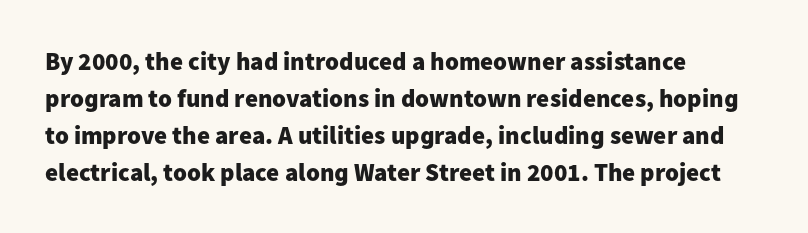
{"italic": "no", "bold": "yes", "underline": "no", "align": "left", "line_spacing": "normal", "line_spacing_ratio": 1.48, "letter_spacing": "normal", "letter_spacing_em": 0.0, "glyph_px": 25}
